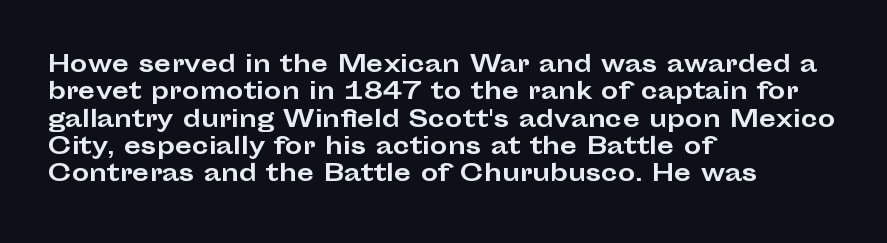
The image shows 22 px bold type, upright; set left-aligned, line spacing 1.24x, normal letter spacing, not underlined.
